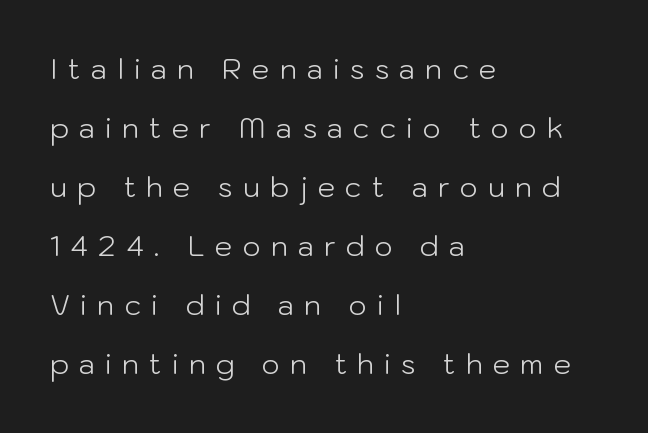
The image shows 28 px light sans-serif type, upright; set left-aligned, loose line spacing (2.11x), unusually wide letter spacing (+0.36 em), not underlined; low stroke contrast and a medium x-height.
